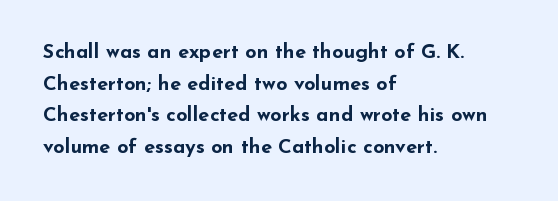
The image shows 20 px bold type, upright; set left-aligned, normal line spacing (1.58x), normal letter spacing, not underlined.
